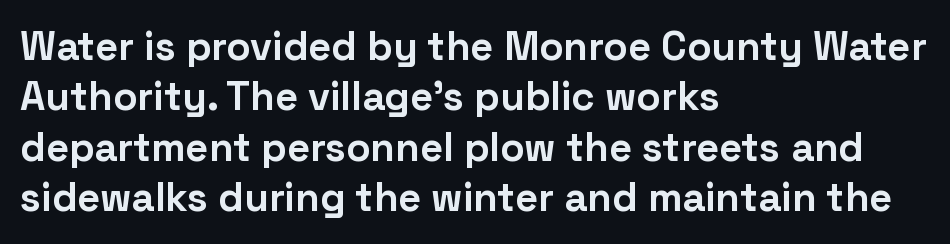
{"serif": "no", "italic": "no", "bold": "yes", "weight": "bold", "width": "normal", "stroke_contrast": "low", "x_height": "medium", "monospaced": "no", "underline": "no", "align": "left", "line_spacing": "normal", "line_spacing_ratio": 1.26, "letter_spacing": "normal", "letter_spacing_em": 0.0, "glyph_px": 40}
